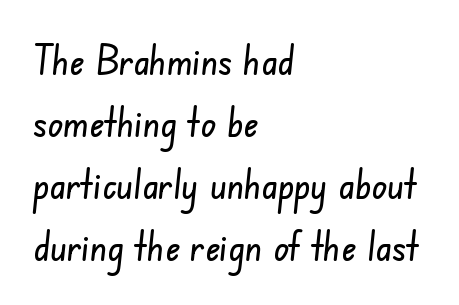
{"serif": "no", "width": "condensed", "stroke_contrast": "low", "x_height": "small", "monospaced": "no", "underline": "no", "align": "left", "line_spacing": "normal", "line_spacing_ratio": 1.55, "letter_spacing": "normal", "letter_spacing_em": 0.0, "glyph_px": 40}
